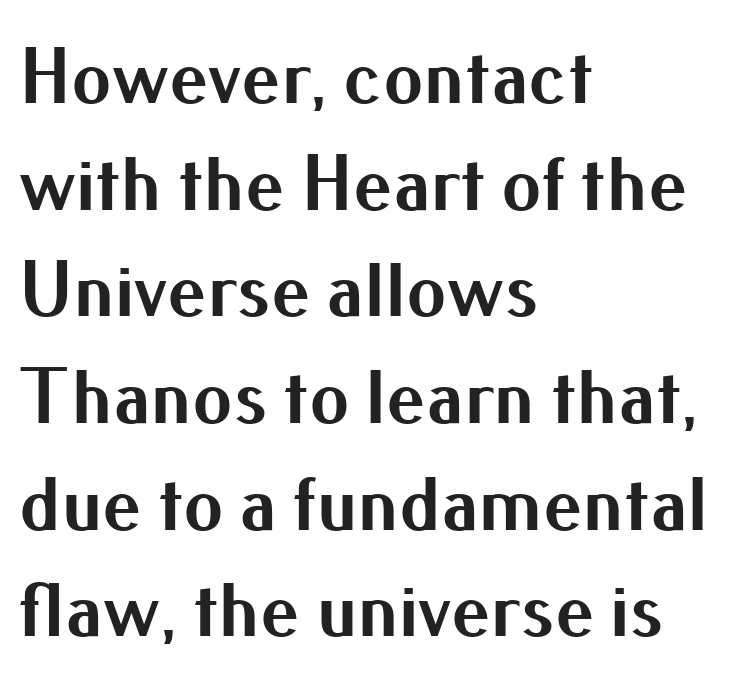
Looks like regular typesetting: each glyph gets only the width it needs. The strokes are fattened all the way to bold. Check where the strokes stop: nothing finishes them off — pure sans. Default kerning and tracking; the words read as compact shapes. This rendering uses left alignment, leaving the right contour irregular. The lines sit at an ordinary, default distance from one another.
